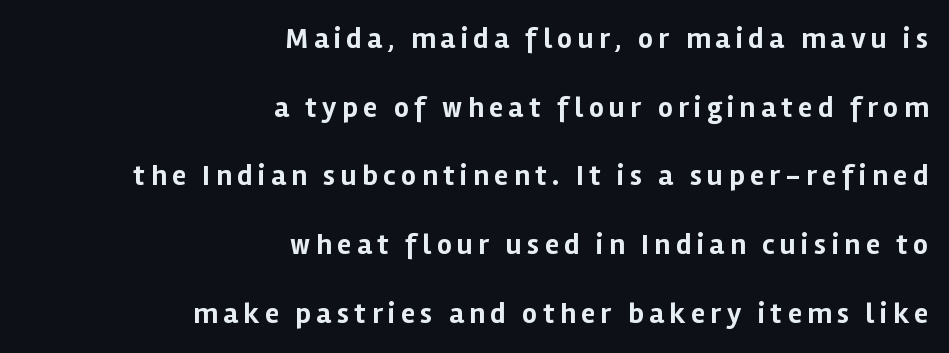
How would I describe the line gaps? Wide and relaxed. Ordinary non-slanted type is in use. Typographic density is high because the face is bold. You could not count columns in this text — the font is proportionally spaced. Look at the bottom of the vertical strokes: they stop flat, with no serifs. The glyphs are unaccompanied by any horizontal stroke below them.
